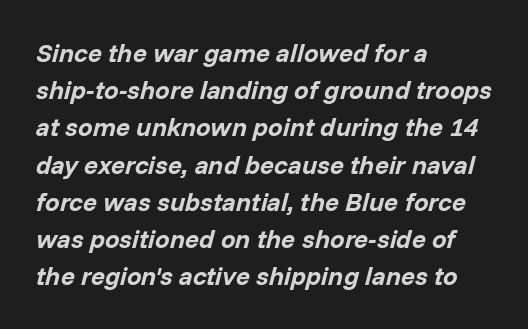
Designer's note — italics engaged. How heavy is the stroke? Heavy — this is a bold. Short and long lines alike share a common starting point at left. No word sits above an underline. The tracking reads as untouched default to a designer's eye. Normally led — the rows are evenly, conventionally spaced.
